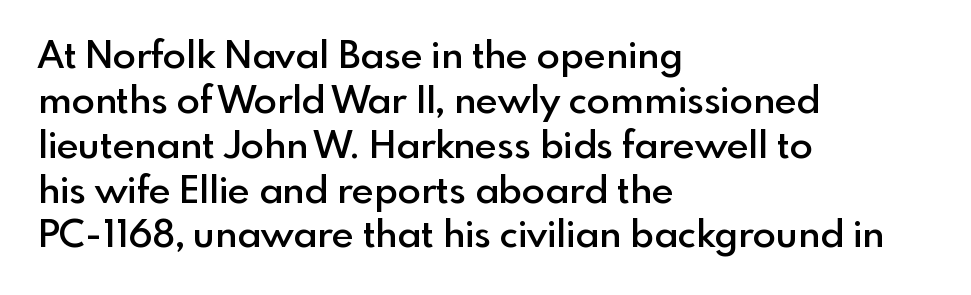
The image shows 38 px semibold sans-serif type, upright; set left-aligned, line spacing 1.18x, normal letter spacing, not underlined; a small x-height.
